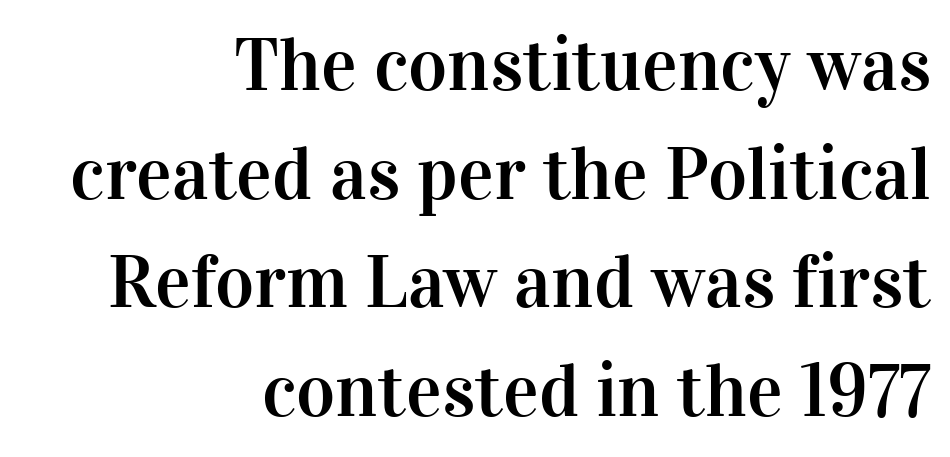
{"serif": "yes", "italic": "no", "width": "normal", "stroke_contrast": "high", "x_height": "medium", "monospaced": "no", "underline": "no", "align": "right", "line_spacing": "normal", "line_spacing_ratio": 1.45, "letter_spacing": "normal", "letter_spacing_em": 0.0, "glyph_px": 75}
